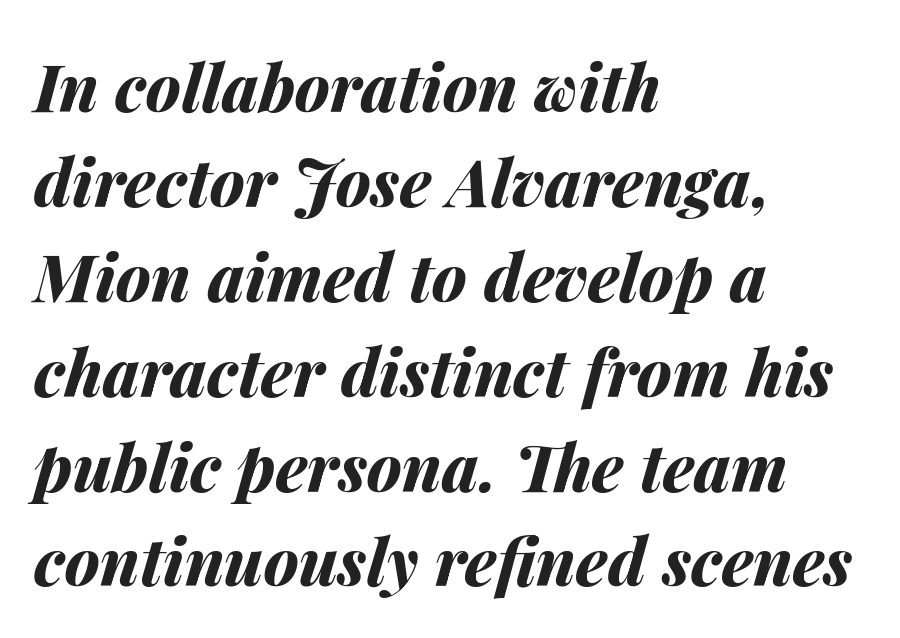
Reading down the column, the eye jumps a familiar distance to each next line. Looking at the ascenders, they clearly lean. The type is set solid horizontally, with unmodified tracking. The ragged edge is on the right, which tells us the setting is flush left. A typesetter would call this proportional, since set widths differ per character.
